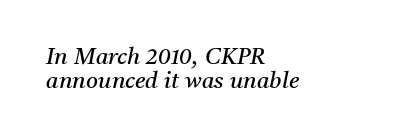
The image shows 23 px text type, italic (leaning right); set left-aligned, tight line spacing (1.03x), normal letter spacing, not underlined.
